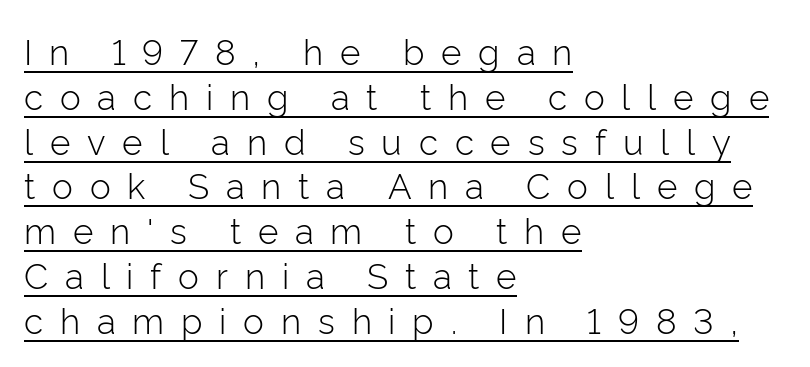
{"serif": "no", "italic": "no", "bold": "no", "weight": "light", "width": "normal", "stroke_contrast": "low", "x_height": "medium", "monospaced": "no", "underline": "yes", "align": "left", "line_spacing": "normal", "line_spacing_ratio": 1.28, "letter_spacing": "wide", "letter_spacing_em": 0.48, "glyph_px": 35}
